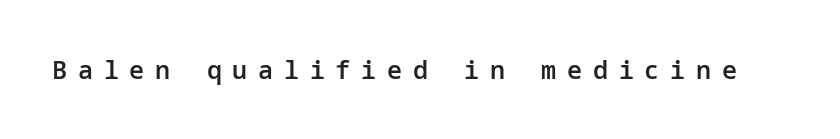
{"italic": "no", "bold": "semi", "underline": "no", "letter_spacing": "wide", "letter_spacing_em": 0.43, "glyph_px": 25}
